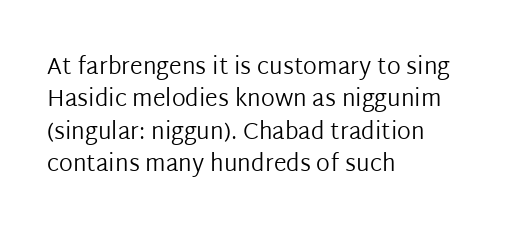
Q: Is the text bold? A: No.
Q: Is the text italic (slanted)? A: No, it is upright.
Q: Is the text underlined? A: No.
Q: How is the paragraph aligned? A: Left-aligned.
Q: Is the spacing between letters normal or unusually wide? A: Normal.
Q: Is the spacing between lines tight, normal or loose? A: Normal.
